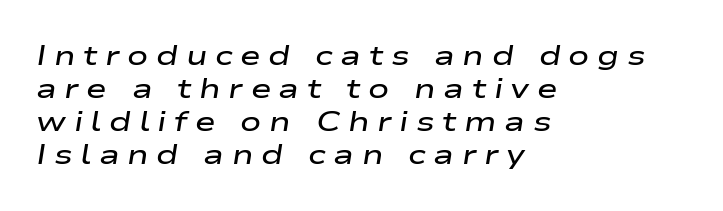
Q: Is the text bold? A: Semi-bold.
Q: Is the text italic (slanted)? A: Yes, it leans right by about 9 degrees.
Q: Is the text underlined? A: No.
Q: How is the paragraph aligned? A: Left-aligned.
Q: Is the spacing between letters normal or unusually wide? A: Unusually wide.
Q: Width (condensed, normal, or wide)? A: Wide.
Q: Stroke contrast? A: Low.
Q: x-height? A: Medium.
Q: Monospaced? A: No.
